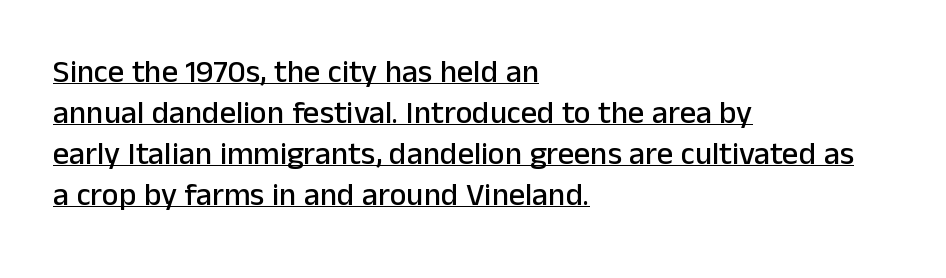
{"serif": "no", "italic": "no", "width": "normal", "stroke_contrast": "low", "x_height": "medium", "monospaced": "no", "underline": "yes", "align": "left", "line_spacing": "normal", "line_spacing_ratio": 1.28, "letter_spacing": "normal", "letter_spacing_em": 0.0, "glyph_px": 32}
